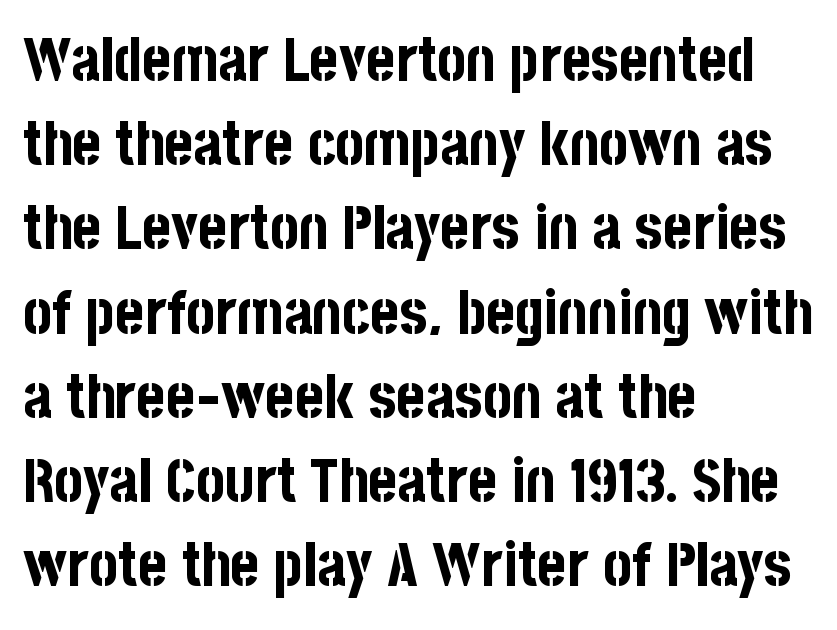
Q: Is the text bold? A: Yes.
Q: Is the text italic (slanted)? A: No, it is upright.
Q: Is the typeface a serif or a sans-serif typeface? A: Sans-serif.
Q: Is the text underlined? A: No.
Q: How is the paragraph aligned? A: Left-aligned.
Q: Is the spacing between letters normal or unusually wide? A: Normal.
Q: Is the spacing between lines tight, normal or loose? A: Normal.
Q: Width (condensed, normal, or wide)? A: Condensed.
Q: Stroke contrast? A: Low.
Q: x-height? A: Large.
Q: Monospaced? A: No.
